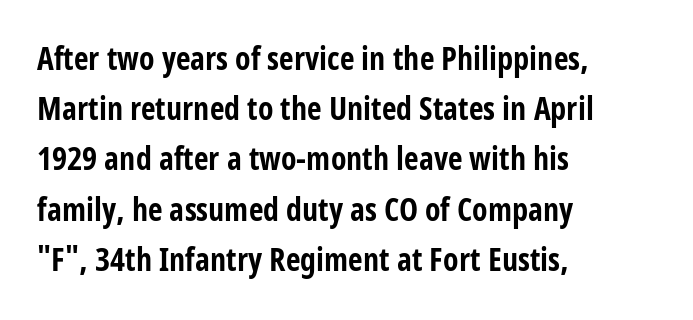
When letters stand straight like this, we call the style roman or upright. These lines are set flush left with a ragged right edge. A typesetter would label this face a sans. Look at the stroke-to-counter ratio: heavy, a bold. The foot of each line stays bare and open.
